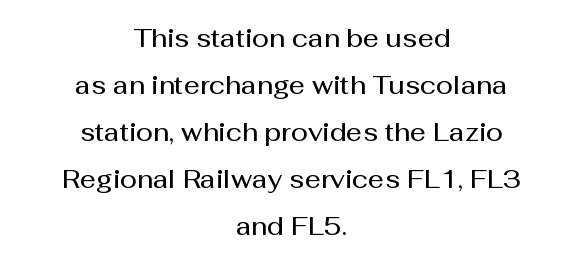
Q: Is the text bold? A: Semi-bold.
Q: Is the text italic (slanted)? A: No, it is upright.
Q: Is the text underlined? A: No.
Q: How is the paragraph aligned? A: Centered.
Q: Is the spacing between letters normal or unusually wide? A: Normal.
